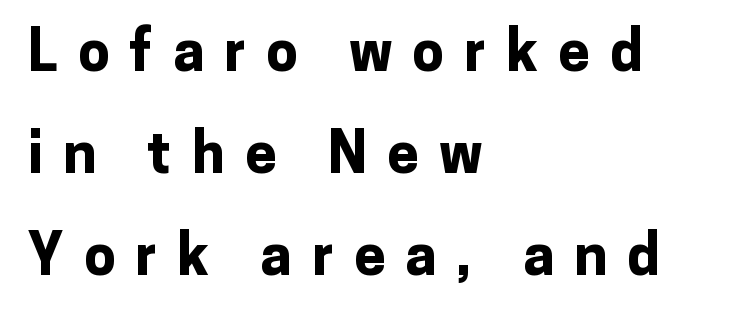
{"serif": "no", "italic": "no", "bold": "yes", "weight": "bold", "width": "normal", "stroke_contrast": "low", "x_height": "medium", "monospaced": "no", "underline": "no", "align": "left", "line_spacing_ratio": 1.79, "letter_spacing": "wide", "letter_spacing_em": 0.35, "glyph_px": 57}
